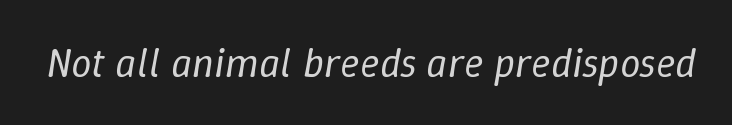
Do the characters align in a grid? No, the font is proportional. In terms of posture, this sample is oblique. The area under the type is left untouched. The letters sit at their default tracking, neither squeezed nor spread. A light-to-regular cut is what we see here.
